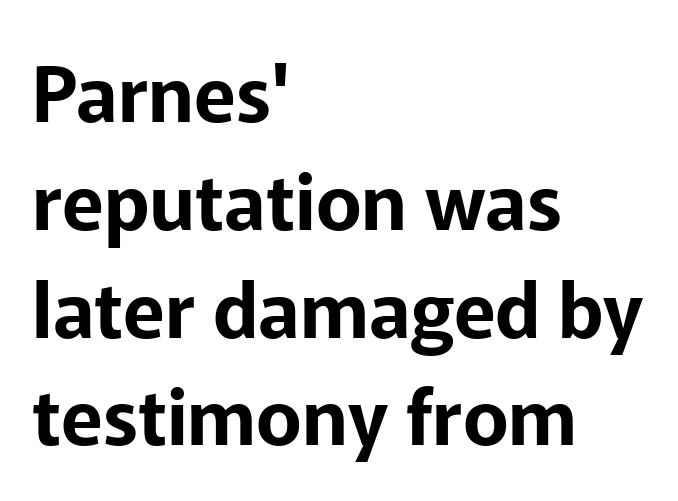
{"serif": "no", "italic": "no", "width": "normal", "stroke_contrast": "low", "x_height": "medium", "monospaced": "no", "underline": "no", "align": "left", "line_spacing": "normal", "line_spacing_ratio": 1.4, "letter_spacing": "normal", "letter_spacing_em": 0.0, "glyph_px": 77}
